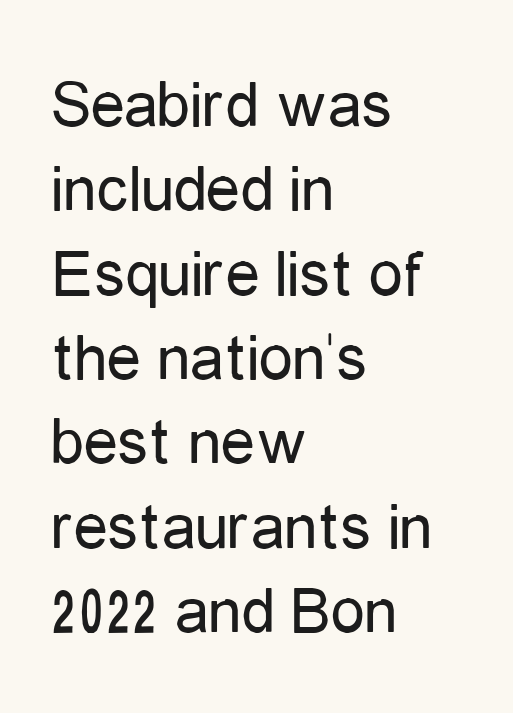
The image shows 68 px regular-weight, condensed sans-serif type, upright; set left-aligned, line spacing 1.24x, normal letter spacing, not underlined; low stroke contrast and a medium x-height.
